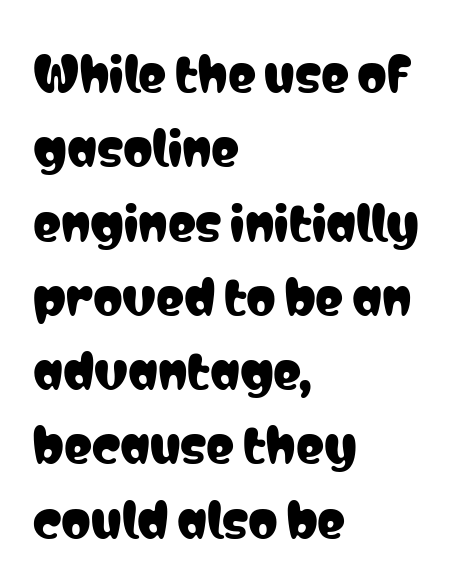
Q: Is the text italic (slanted)? A: No, it is upright.
Q: Is the typeface a serif or a sans-serif typeface? A: Sans-serif.
Q: Is the text underlined? A: No.
Q: How is the paragraph aligned? A: Left-aligned.
Q: Is the spacing between letters normal or unusually wide? A: Normal.
Q: Is the spacing between lines tight, normal or loose? A: Normal.
Q: Width (condensed, normal, or wide)? A: Condensed.
Q: Stroke contrast? A: Low.
Q: x-height? A: Medium.
Q: Monospaced? A: No.
